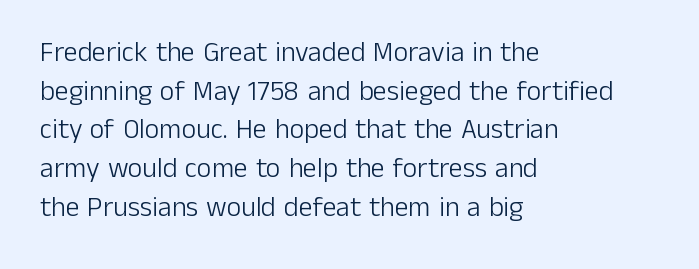
Normally led — the rows are evenly, conventionally spaced. The rendering uses natural spacing where letterforms have individual widths. The cut favours lightness, reaching ordinary text weight at its darkest. The font family rendered here belongs to the sans-serif group.
